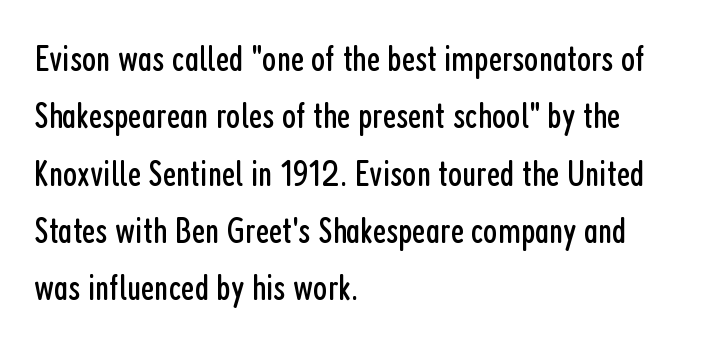
I'd call this a sans setting — the letters go barefoot. A clean baseline with only descenders dipping below it. How would I describe the line gaps? Plain and ordinary. Does the copy run flush right? No — it runs flush left. Is this a heavy cut? Hardly; it is regular or lighter. Default kerning and tracking; the words read as compact shapes.
